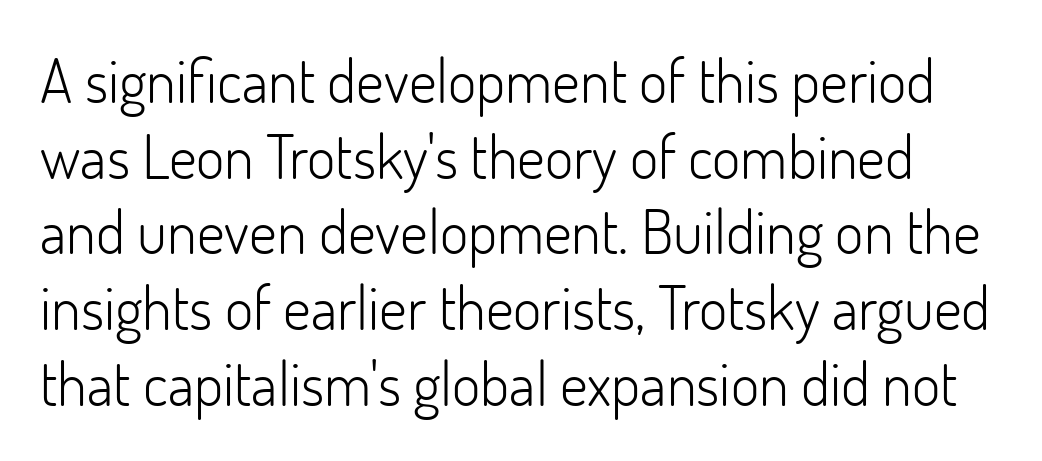
The image shows 61 px light sans-serif type, upright; set line spacing 1.24x, normal letter spacing, not underlined; low stroke contrast and a small x-height.
